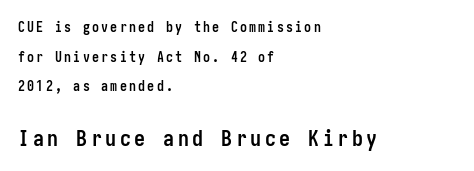
Q: Is the text bold? A: Yes.
Q: Is the text italic (slanted)? A: No, it is upright.
Q: Is the text underlined? A: No.
Q: How is the paragraph aligned? A: Left-aligned.
Q: Is the spacing between lines tight, normal or loose? A: Loose.
Q: Which block of text is set in a larger size, the first (top) or the second (bottom)? A: The second (bottom) one.
